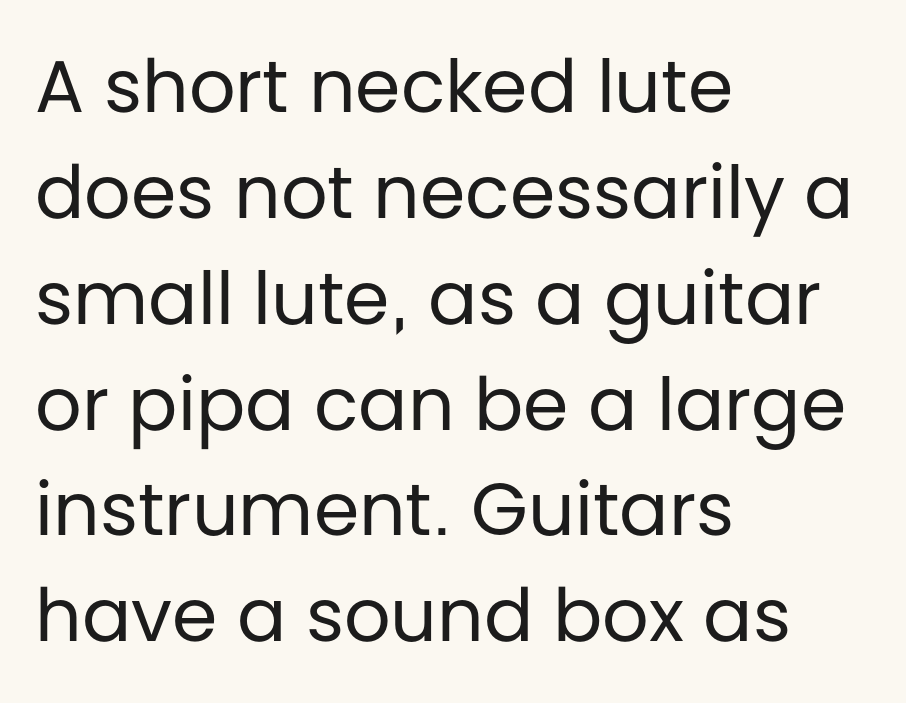
Q: Is the text bold? A: No.
Q: Is the text italic (slanted)? A: No, it is upright.
Q: Is the typeface a serif or a sans-serif typeface? A: Sans-serif.
Q: Is the text underlined? A: No.
Q: How is the paragraph aligned? A: Left-aligned.
Q: Is the spacing between letters normal or unusually wide? A: Normal.
Q: Is the spacing between lines tight, normal or loose? A: Normal.
Q: Width (condensed, normal, or wide)? A: Normal.
Q: Stroke contrast? A: Low.
Q: x-height? A: Large.
Q: Monospaced? A: No.
